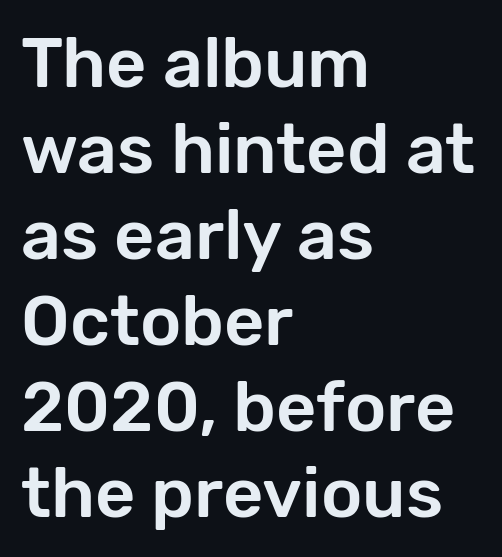
The image shows 70 px sans-serif type, upright; set left-aligned, line spacing 1.23x, normal letter spacing, not underlined; low stroke contrast and a medium x-height.
